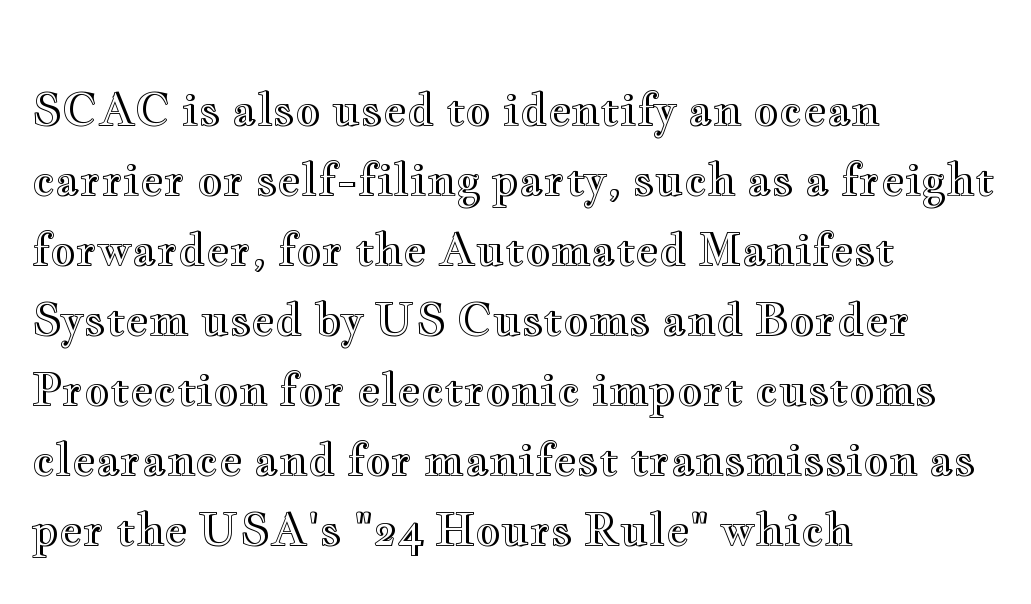
Q: Is the text italic (slanted)? A: No, it is upright.
Q: Is the text underlined? A: No.
Q: How is the paragraph aligned? A: Left-aligned.
Q: Is the spacing between letters normal or unusually wide? A: Normal.
Q: Is the spacing between lines tight, normal or loose? A: Normal.
Q: Width (condensed, normal, or wide)? A: Wide.
Q: x-height? A: Small.
Q: Monospaced? A: No.
